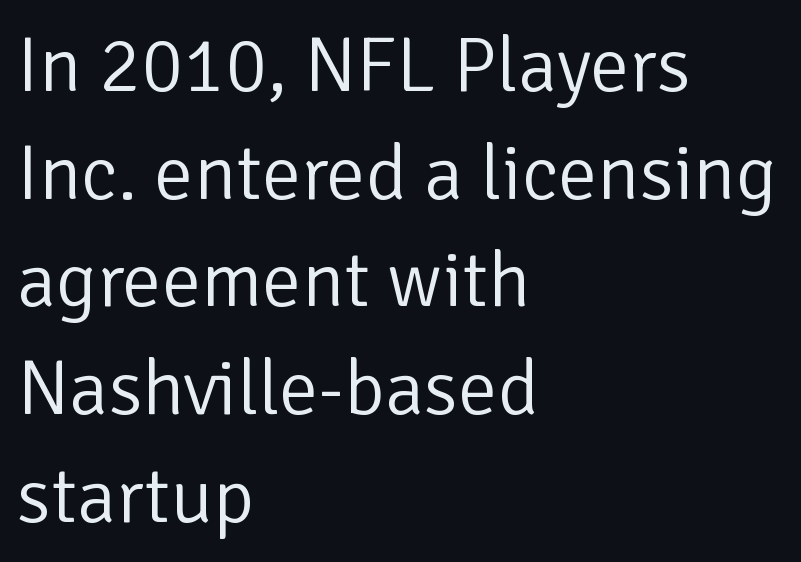
{"serif": "no", "italic": "no", "bold": "no", "weight": "light", "width": "normal", "stroke_contrast": "low", "x_height": "medium", "monospaced": "no", "underline": "no", "align": "left", "line_spacing": "normal", "line_spacing_ratio": 1.38, "letter_spacing": "normal", "letter_spacing_em": 0.0, "glyph_px": 78}
